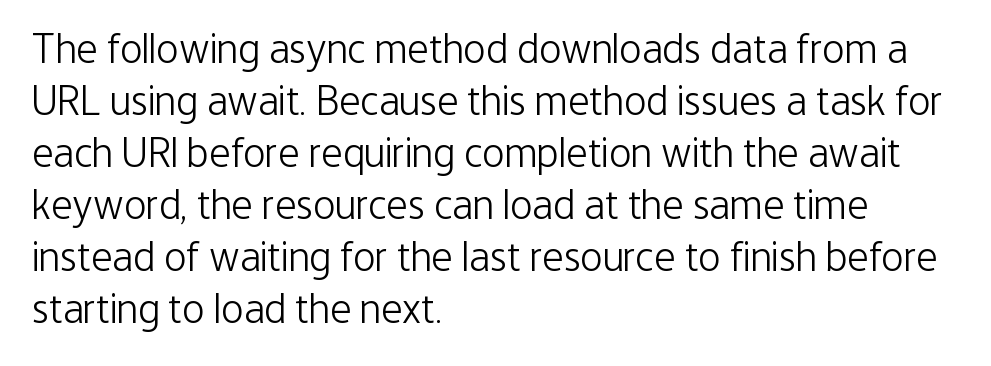
The image shows 42 px light, condensed sans-serif type, upright; set left-aligned, line spacing 1.24x, normal letter spacing, not underlined; low stroke contrast and a medium x-height.
